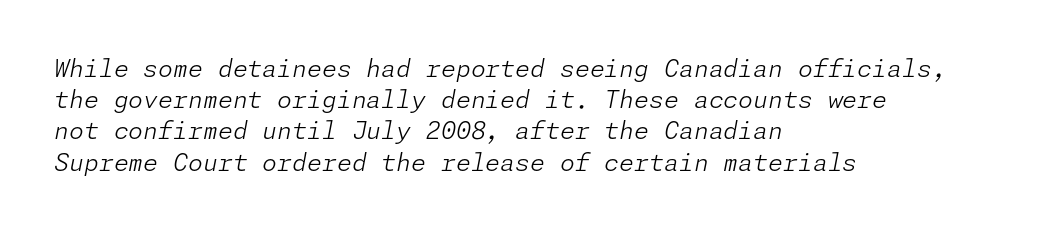
Q: Is the text bold? A: No.
Q: Is the text italic (slanted)? A: Yes, it leans right by about 11 degrees.
Q: Is the text underlined? A: No.
Q: How is the paragraph aligned? A: Left-aligned.
Q: Is the spacing between letters normal or unusually wide? A: Normal.
Q: Is the spacing between lines tight, normal or loose? A: Normal.
